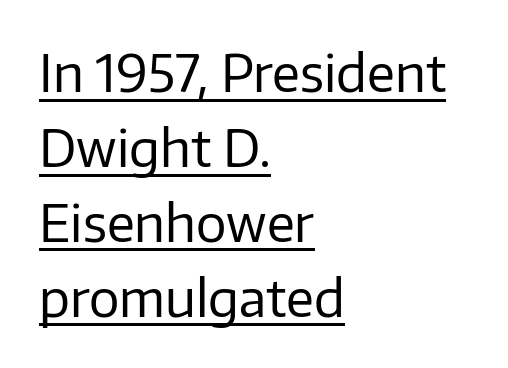
Q: Is the text bold? A: No.
Q: Is the text italic (slanted)? A: No, it is upright.
Q: Is the typeface a serif or a sans-serif typeface? A: Sans-serif.
Q: Is the text underlined? A: Yes.
Q: How is the paragraph aligned? A: Left-aligned.
Q: Is the spacing between letters normal or unusually wide? A: Normal.
Q: Is the spacing between lines tight, normal or loose? A: Normal.
Q: Width (condensed, normal, or wide)? A: Normal.
Q: Stroke contrast? A: Low.
Q: x-height? A: Medium.
Q: Monospaced? A: No.
